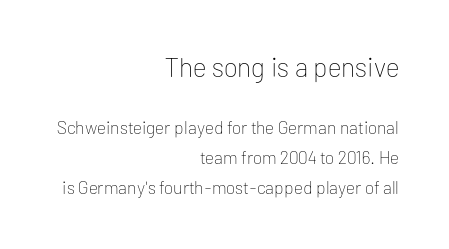
Q: Is the text bold? A: No.
Q: Is the text italic (slanted)? A: No, it is upright.
Q: Is the text underlined? A: No.
Q: How is the paragraph aligned? A: Right-aligned.
Q: Is the spacing between letters normal or unusually wide? A: Normal.
Q: Is the spacing between lines tight, normal or loose? A: Normal.
Q: Which block of text is set in a larger size, the first (top) or the second (bottom)? A: The first (top) one.
